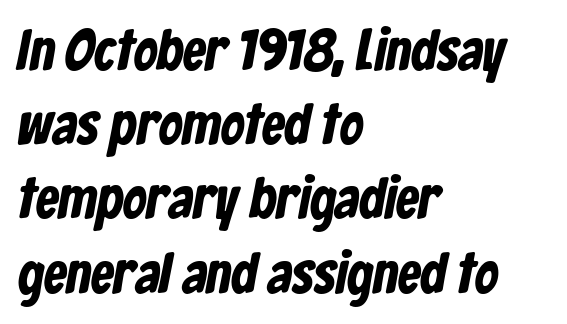
The passage shown is emphatically bold. The area under the type is left untouched. Do the characters align in a grid? No, the font is proportional. Grotesque or geometric, the face here clearly has no serifs. Every row of glyphs begins at an identical x-position on the left. In terms of letterspacing, this is plain default setting.
